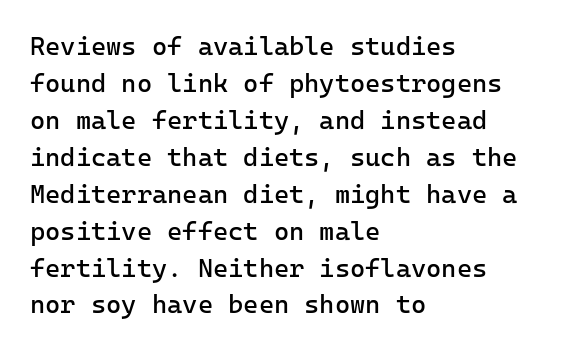
{"italic": "no", "bold": "no", "underline": "no", "align": "left", "line_spacing": "normal", "line_spacing_ratio": 1.42, "letter_spacing": "normal", "letter_spacing_em": 0.0, "glyph_px": 26}
